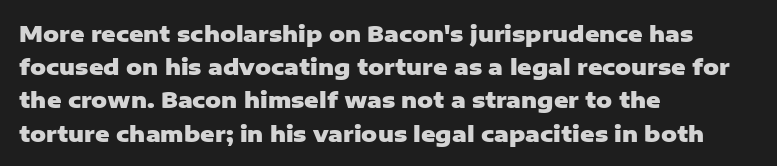
Q: Is the text bold? A: Yes.
Q: Is the text italic (slanted)? A: No, it is upright.
Q: Is the text underlined? A: No.
Q: How is the paragraph aligned? A: Left-aligned.
Q: Is the spacing between letters normal or unusually wide? A: Normal.
Q: Is the spacing between lines tight, normal or loose? A: Normal.
